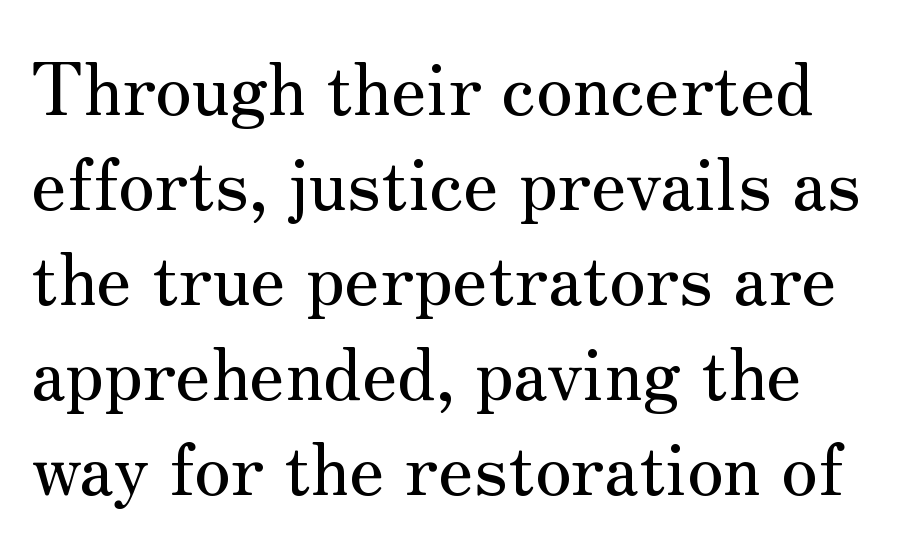
{"serif": "yes", "italic": "no", "width": "normal", "stroke_contrast": "medium", "x_height": "small", "monospaced": "no", "underline": "no", "line_spacing": "normal", "line_spacing_ratio": 1.32, "letter_spacing": "normal", "letter_spacing_em": 0.0, "glyph_px": 72}
